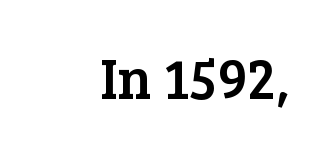
Q: Is the text italic (slanted)? A: No, it is upright.
Q: Is the typeface a serif or a sans-serif typeface? A: Serif.
Q: Is the text underlined? A: No.
Q: Is the spacing between letters normal or unusually wide? A: Normal.
Q: Width (condensed, normal, or wide)? A: Normal.
Q: Stroke contrast? A: Low.
Q: x-height? A: Medium.
Q: Monospaced? A: No.
